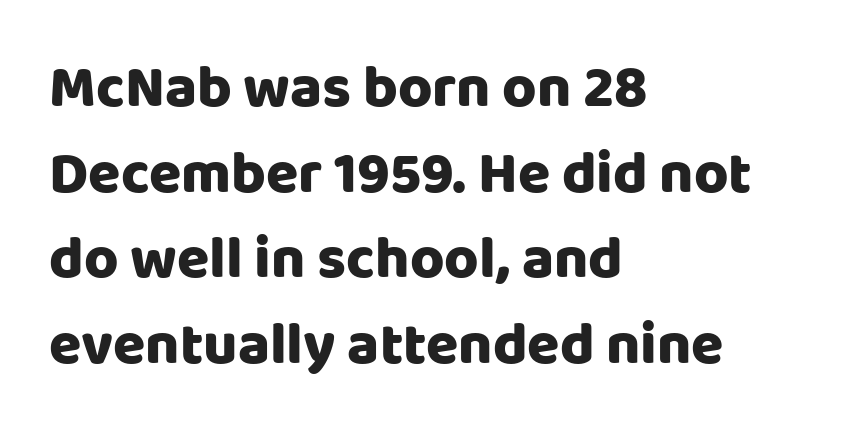
Only glyphs here, with clear space below each row. Characters remain perfectly vertical along every line. A typesetter would call this zero additional tracking. These lines are rendered in a variable-pitch font.
